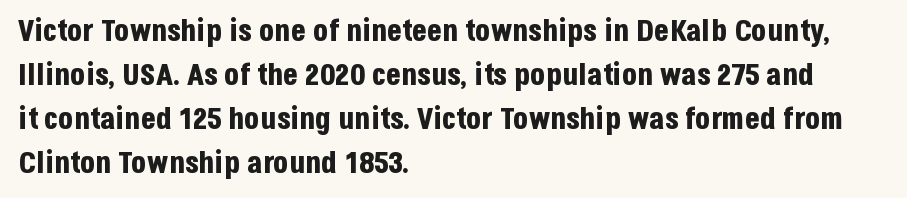
The image shows 31 px bold, condensed sans-serif type, upright; set left-aligned, normal line spacing (1.42x), normal letter spacing, not underlined; low stroke contrast and a large x-height.
